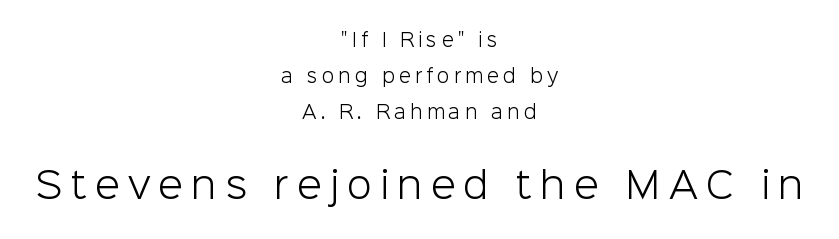
{"serif": "no", "italic": "no", "bold": "no", "weight": "light", "width": "normal", "stroke_contrast": "low", "x_height": "medium", "monospaced": "no", "underline": "no", "align": "center", "line_spacing": "loose", "line_spacing_ratio": 2.01, "letter_spacing": "wide", "letter_spacing_em": 0.23, "larger_block": "second", "size_ratio": 2.0, "glyph_px": 36}
